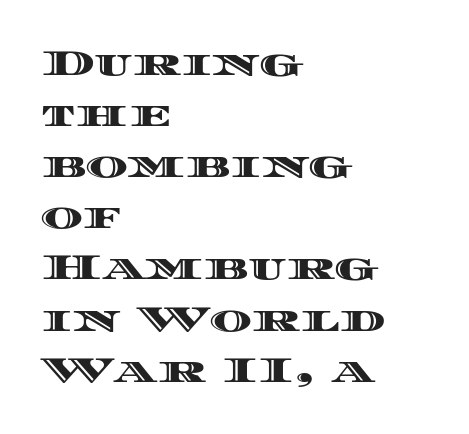
Q: Is the text italic (slanted)? A: No, it is upright.
Q: Is the text underlined? A: No.
Q: How is the paragraph aligned? A: Left-aligned.
Q: Is the spacing between letters normal or unusually wide? A: Normal.
Q: Is the spacing between lines tight, normal or loose? A: Normal.
Q: Width (condensed, normal, or wide)? A: Wide.
Q: x-height? A: Large.
Q: Monospaced? A: No.
